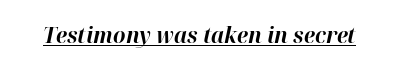
Q: Is the text bold? A: Yes.
Q: Is the text italic (slanted)? A: Yes, it leans right by about 12 degrees.
Q: Is the text underlined? A: Yes.
Q: Is the spacing between letters normal or unusually wide? A: Normal.
